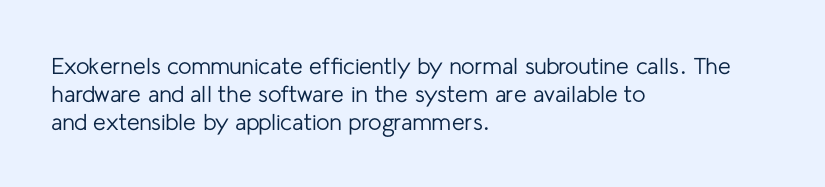
The image shows 23 px text type, upright; set left-aligned, line spacing 1.22x, normal letter spacing, not underlined.
